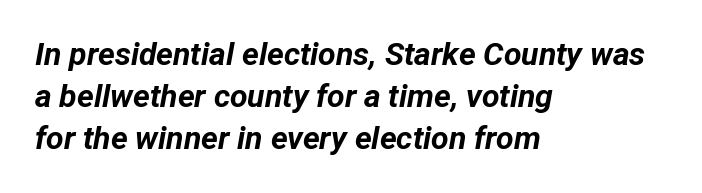
The image shows 32 px bold type, italic (leaning right); set left-aligned, normal line spacing (1.32x), normal letter spacing, not underlined; low stroke contrast and a medium x-height.
